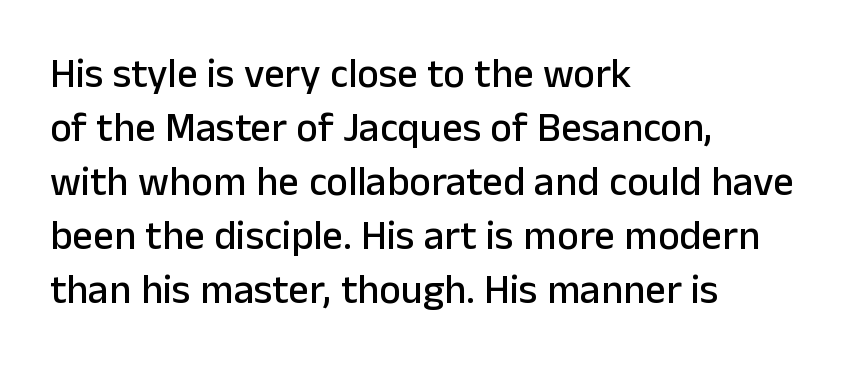
{"serif": "no", "italic": "no", "width": "normal", "stroke_contrast": "low", "x_height": "medium", "monospaced": "no", "underline": "no", "align": "left", "line_spacing": "normal", "line_spacing_ratio": 1.32, "letter_spacing": "normal", "letter_spacing_em": 0.0, "glyph_px": 41}
